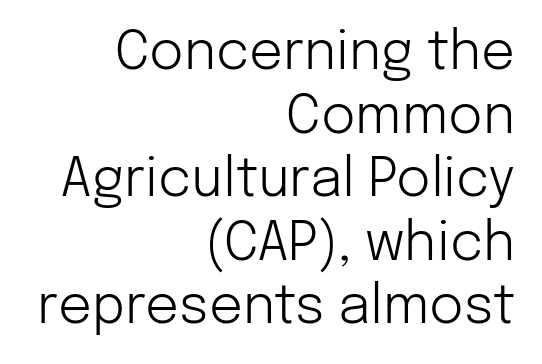
This is the regular roman posture of the typeface. The lines are quadded right. The face used here is rendered with its standard letterfit. Clear beneath every line of the passage. The designer went with a sans here, leaving each stem footless.
